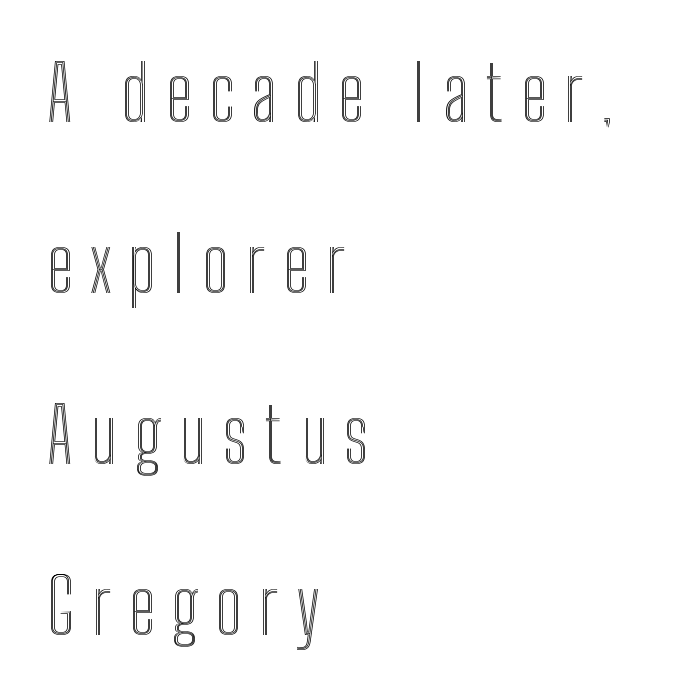
The image shows 76 px condensed type, upright; set left-aligned, loose line spacing (2.25x), unusually wide letter spacing (+0.22 em), not underlined; a medium x-height.
